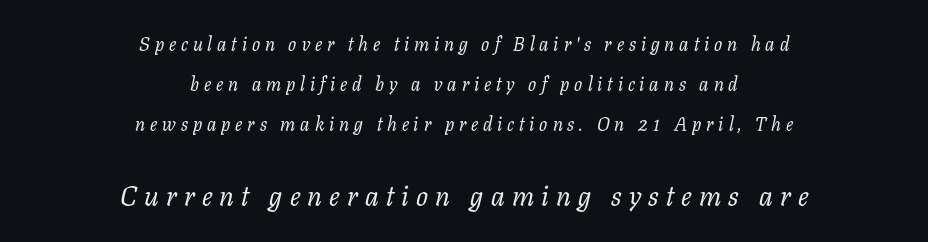
The image shows 28 px regular-weight serif type, italic (leaning right); set centered, loose line spacing (2.11x), unusually wide letter spacing (+0.26 em), not underlined; the second (bottom) block is 1.47x larger; low stroke contrast and a medium x-height.
